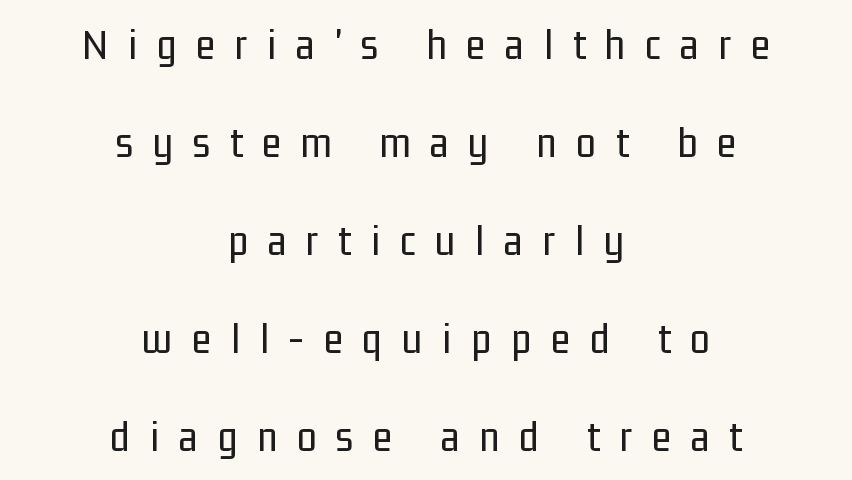
Widely set lines give the paragraph a tall, airy silhouette. Heaviness? Minimal to ordinary, like unemphasized prose. Does the type have serifs? No, each stem ends abruptly. Where is the straight margin? There isn't one; the lines are centered. A typesetter would mark this as roman, not italic.
